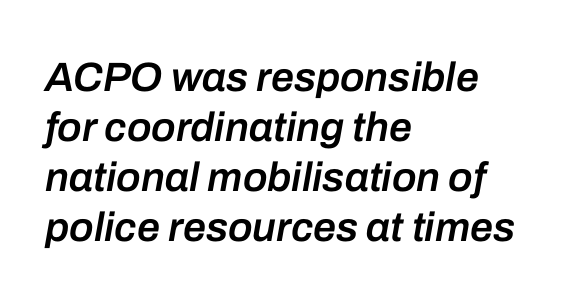
{"italic": "yes", "lean": "right", "slant_degrees": 10, "bold": "semi", "weight": "semibold", "width": "normal", "stroke_contrast": "low", "x_height": "medium", "monospaced": "no", "underline": "no", "align": "left", "line_spacing_ratio": 1.22, "letter_spacing": "normal", "letter_spacing_em": 0.0, "glyph_px": 41}
